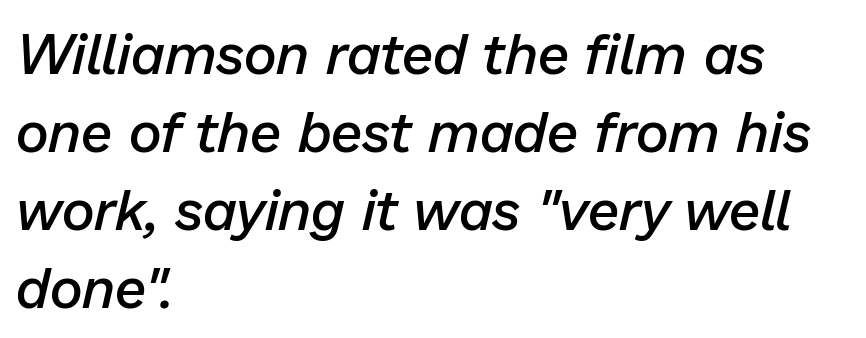
{"italic": "yes", "lean": "right", "slant_degrees": 13, "bold": "semi", "weight": "semibold", "width": "normal", "stroke_contrast": "low", "x_height": "medium", "monospaced": "no", "underline": "no", "align": "left", "line_spacing": "normal", "line_spacing_ratio": 1.37, "letter_spacing": "normal", "letter_spacing_em": 0.0, "glyph_px": 57}
